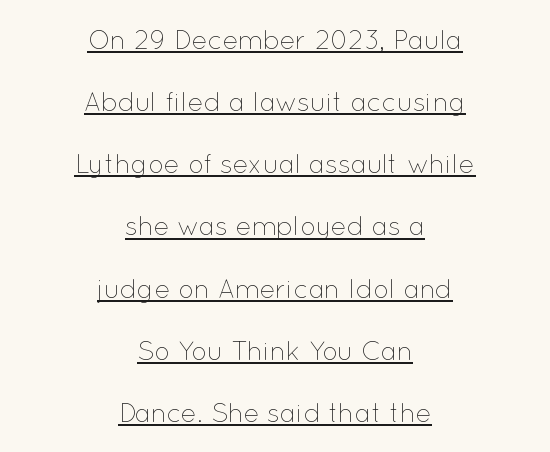
{"italic": "no", "bold": "no", "underline": "yes", "align": "center", "line_spacing": "loose", "line_spacing_ratio": 2.39, "letter_spacing": "normal", "letter_spacing_em": 0.0, "glyph_px": 26}
